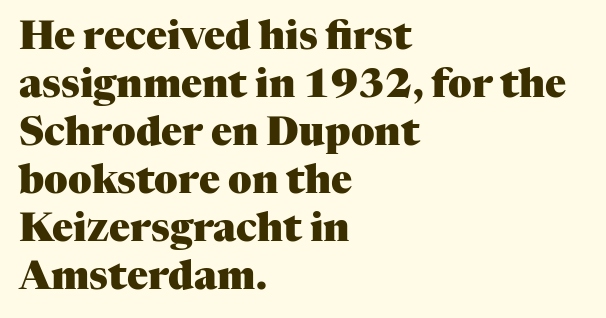
Q: Is the text bold? A: Yes.
Q: Is the text italic (slanted)? A: No, it is upright.
Q: Is the typeface a serif or a sans-serif typeface? A: Serif.
Q: Is the text underlined? A: No.
Q: How is the paragraph aligned? A: Left-aligned.
Q: Is the spacing between letters normal or unusually wide? A: Normal.
Q: Width (condensed, normal, or wide)? A: Normal.
Q: Stroke contrast? A: Medium.
Q: x-height? A: Medium.
Q: Monospaced? A: No.
